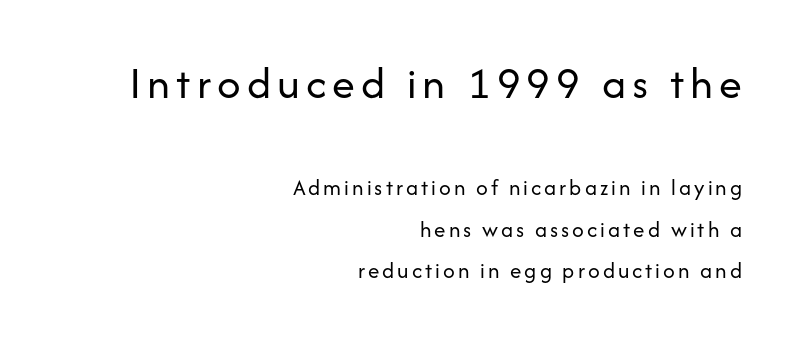
The font family rendered here belongs to the sans-serif group. Honestly, there is no underline to notice here at all. Unbolded letterforms with no extra heft. Think of a printed novel: that variable character pitch is what you see here. Which chunk is bigger? The first one — the top block dwarfs the bottom. The paragraph shown leans on its right margin.
